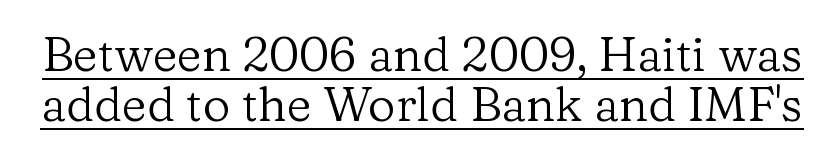
The image shows 48 px regular-weight serif type, upright; set tight line spacing (1.05x), normal letter spacing, underlined; low stroke contrast and a medium x-height.
